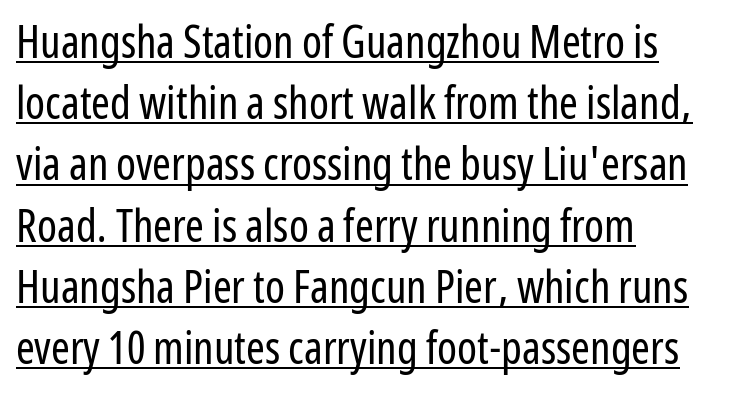
Q: Is the text bold? A: No.
Q: Is the text italic (slanted)? A: No, it is upright.
Q: Is the typeface a serif or a sans-serif typeface? A: Sans-serif.
Q: Is the text underlined? A: Yes.
Q: How is the paragraph aligned? A: Left-aligned.
Q: Is the spacing between letters normal or unusually wide? A: Normal.
Q: Is the spacing between lines tight, normal or loose? A: Normal.
Q: Width (condensed, normal, or wide)? A: Condensed.
Q: Stroke contrast? A: Low.
Q: x-height? A: Medium.
Q: Monospaced? A: No.
